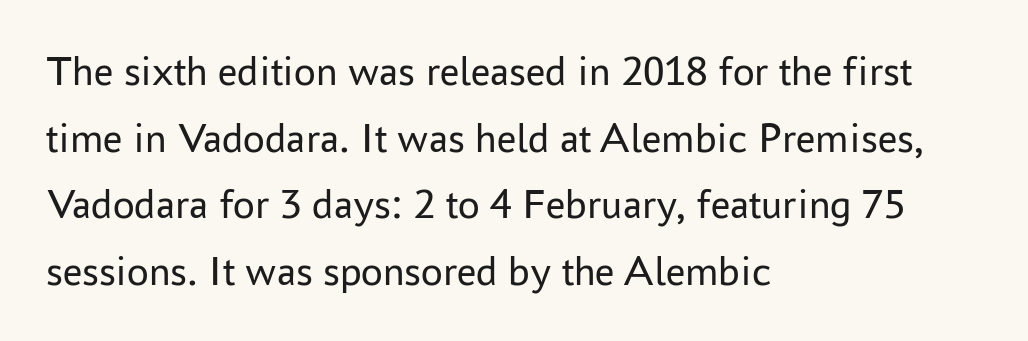
The image shows 43 px regular-weight sans-serif type, upright; set left-aligned, normal line spacing (1.55x), normal letter spacing, not underlined; low stroke contrast and a medium x-height.
